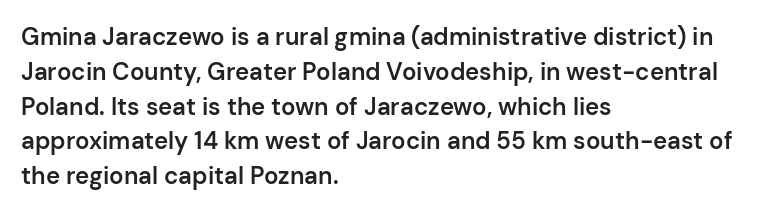
Q: Is the text bold? A: Semi-bold.
Q: Is the text italic (slanted)? A: No, it is upright.
Q: Is the text underlined? A: No.
Q: How is the paragraph aligned? A: Left-aligned.
Q: Is the spacing between letters normal or unusually wide? A: Normal.
Q: Is the spacing between lines tight, normal or loose? A: Normal.
